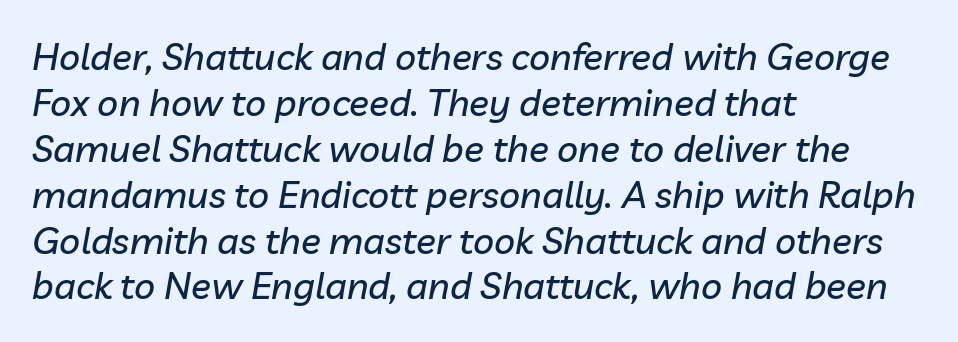
The image shows 37 px text type, italic (leaning right); set left-aligned, line spacing 1.24x, normal letter spacing, not underlined; low stroke contrast and a medium x-height.
